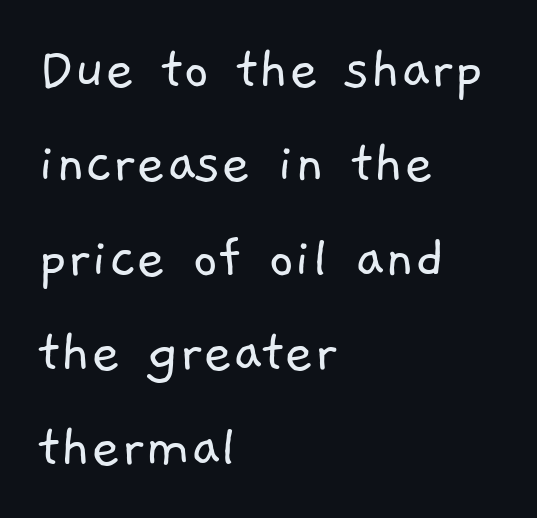
The image shows 63 px light sans-serif type; set left-aligned, normal line spacing (1.5x), normal letter spacing, not underlined; low stroke contrast and a medium x-height.
